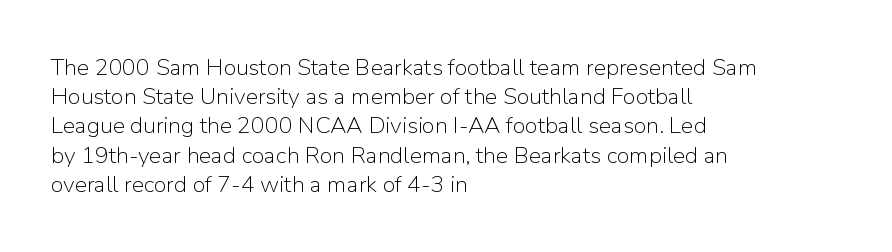
{"italic": "no", "bold": "no", "underline": "no", "align": "left", "line_spacing": "normal", "line_spacing_ratio": 1.27, "letter_spacing": "normal", "letter_spacing_em": 0.0, "glyph_px": 23}
